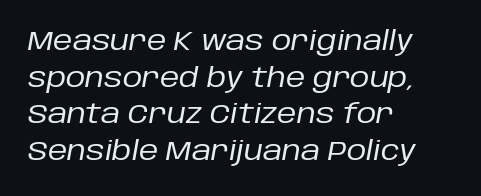
Q: Is the text bold? A: No.
Q: Is the text italic (slanted)? A: Yes, it leans right by about 10 degrees.
Q: Is the text underlined? A: No.
Q: How is the paragraph aligned? A: Left-aligned.
Q: Is the spacing between letters normal or unusually wide? A: Normal.
Q: Is the spacing between lines tight, normal or loose? A: Normal.
